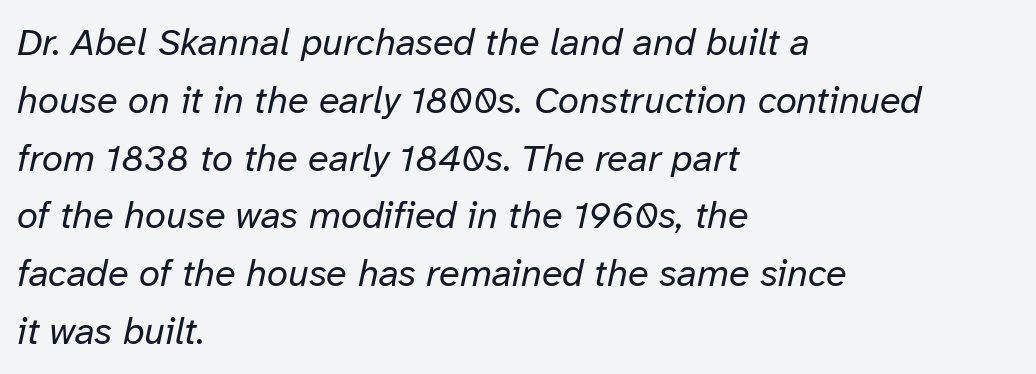
{"italic": "yes", "lean": "right", "slant_degrees": 12, "bold": "no", "weight": "regular", "width": "normal", "stroke_contrast": "low", "x_height": "medium", "monospaced": "no", "underline": "no", "align": "left", "line_spacing": "normal", "line_spacing_ratio": 1.52, "letter_spacing": "normal", "letter_spacing_em": 0.0, "glyph_px": 38}
